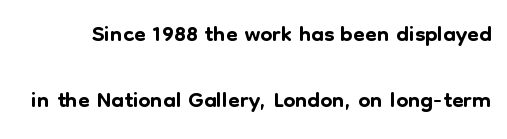
The image shows 34 px sans-serif type, upright; set loose line spacing (1.94x), normal letter spacing, not underlined; low stroke contrast and a medium x-height.
